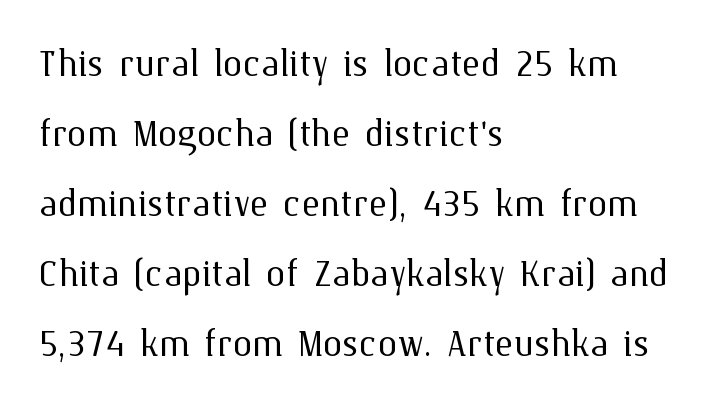
Default kerning and tracking; the words read as compact shapes. The letters look calm and open, with moderate or lighter stems. A typesetter would call this proportional, since set widths differ per character. These lines sit exactly where default settings would place them.
